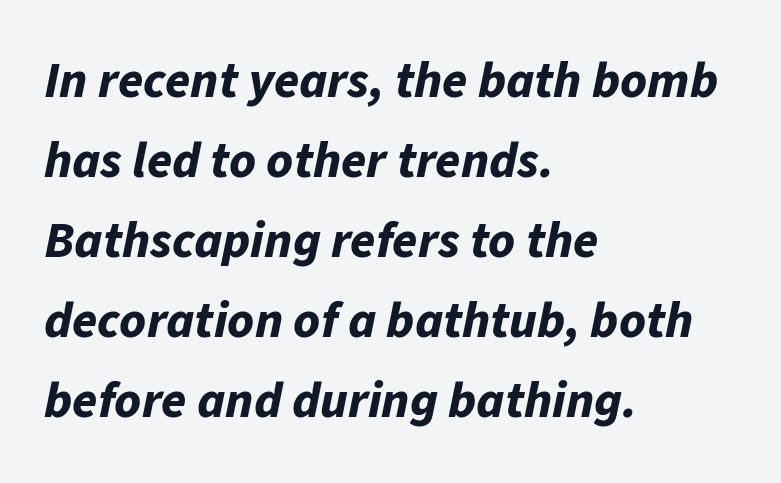
The image shows 51 px bold type, italic (leaning right); set left-aligned, normal line spacing (1.57x), normal letter spacing, not underlined; low stroke contrast and a medium x-height.
